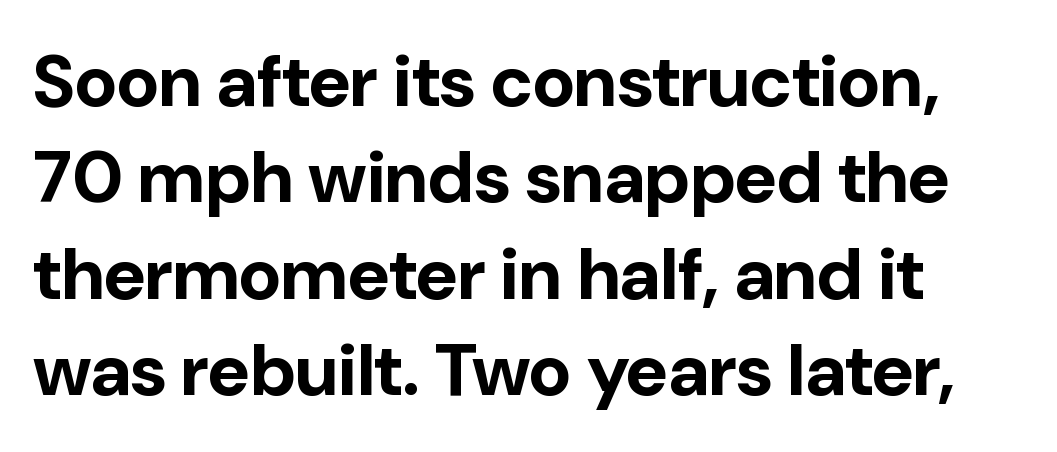
Q: Is the text bold? A: Yes.
Q: Is the text italic (slanted)? A: No, it is upright.
Q: Is the typeface a serif or a sans-serif typeface? A: Sans-serif.
Q: Is the text underlined? A: No.
Q: How is the paragraph aligned? A: Left-aligned.
Q: Is the spacing between letters normal or unusually wide? A: Normal.
Q: Is the spacing between lines tight, normal or loose? A: Normal.
Q: Width (condensed, normal, or wide)? A: Normal.
Q: Stroke contrast? A: Low.
Q: x-height? A: Medium.
Q: Monospaced? A: No.
